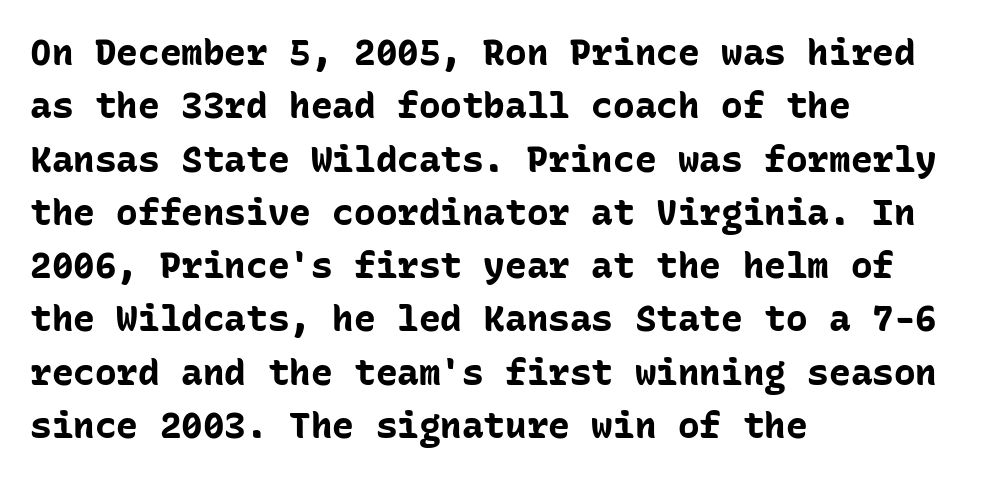
Weight: bold. The type sits square on the baseline with zero lean. These lines are rendered in a fixed-pitch font. Is the block centered? No — it sits flush against the left margin. Beneath every word, the page is bare. Short note: letters normally spaced.
